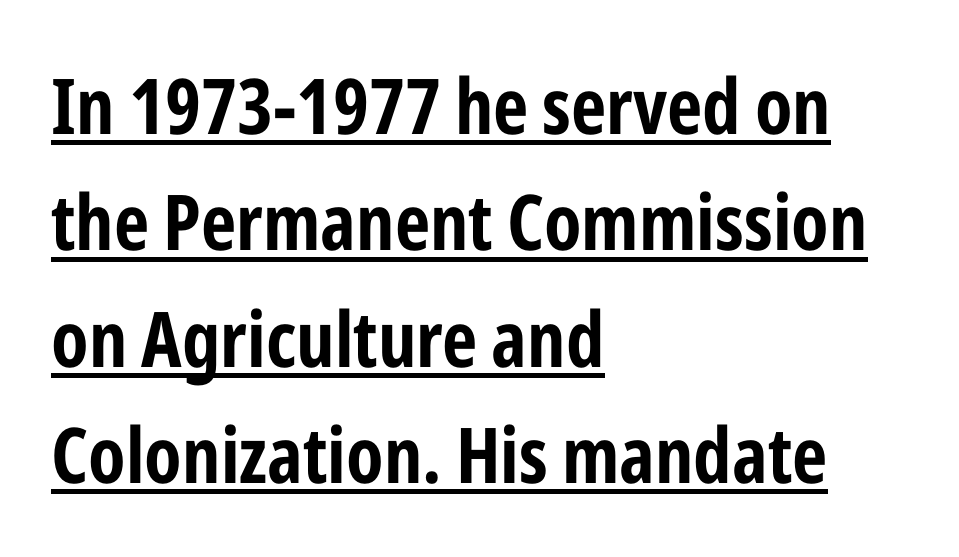
The image shows 77 px bold, condensed sans-serif type, upright; set left-aligned, normal line spacing (1.51x), normal letter spacing, underlined; low stroke contrast and a medium x-height.
